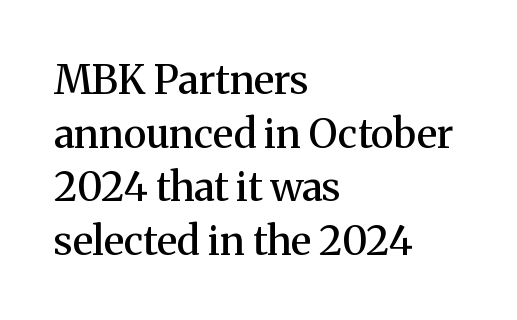
{"serif": "yes", "italic": "no", "bold": "semi", "weight": "semibold", "width": "normal", "stroke_contrast": "medium", "x_height": "medium", "monospaced": "no", "underline": "no", "align": "left", "line_spacing": "normal", "line_spacing_ratio": 1.34, "letter_spacing": "normal", "letter_spacing_em": 0.0, "glyph_px": 40}
